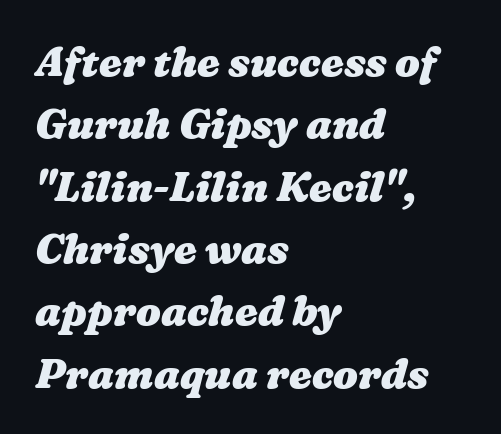
Q: Is the text bold? A: Yes.
Q: Is the text underlined? A: No.
Q: How is the paragraph aligned? A: Left-aligned.
Q: Is the spacing between letters normal or unusually wide? A: Normal.
Q: Is the spacing between lines tight, normal or loose? A: Normal.
Q: Width (condensed, normal, or wide)? A: Wide.
Q: Stroke contrast? A: Medium.
Q: x-height? A: Medium.
Q: Monospaced? A: No.
